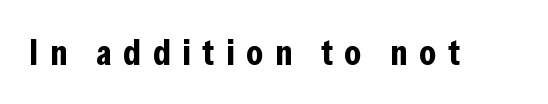
Q: Is the text bold? A: Yes.
Q: Is the text italic (slanted)? A: No, it is upright.
Q: Is the typeface a serif or a sans-serif typeface? A: Sans-serif.
Q: Is the text underlined? A: No.
Q: Is the spacing between letters normal or unusually wide? A: Unusually wide.
Q: Width (condensed, normal, or wide)? A: Condensed.
Q: Stroke contrast? A: Low.
Q: x-height? A: Medium.
Q: Monospaced? A: No.
